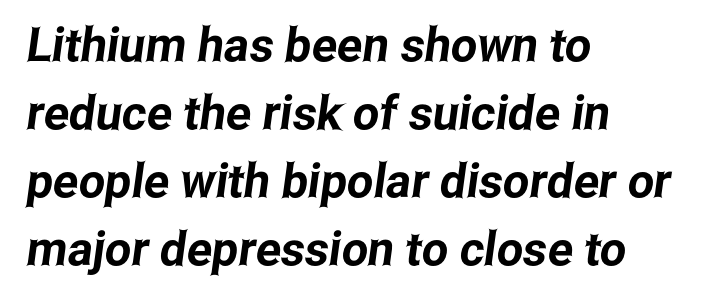
Q: Is the typeface a serif or a sans-serif typeface? A: Sans-serif.
Q: Is the text underlined? A: No.
Q: How is the paragraph aligned? A: Left-aligned.
Q: Is the spacing between letters normal or unusually wide? A: Normal.
Q: Is the spacing between lines tight, normal or loose? A: Normal.
Q: Width (condensed, normal, or wide)? A: Condensed.
Q: Stroke contrast? A: Low.
Q: x-height? A: Medium.
Q: Monospaced? A: No.
